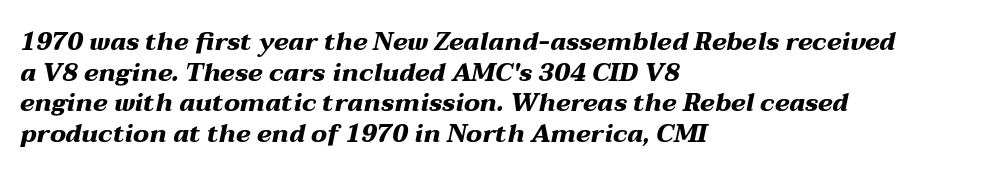
Q: Is the text bold? A: Yes.
Q: Is the text italic (slanted)? A: Yes, it leans right by about 12 degrees.
Q: Is the text underlined? A: No.
Q: How is the paragraph aligned? A: Left-aligned.
Q: Is the spacing between letters normal or unusually wide? A: Normal.
